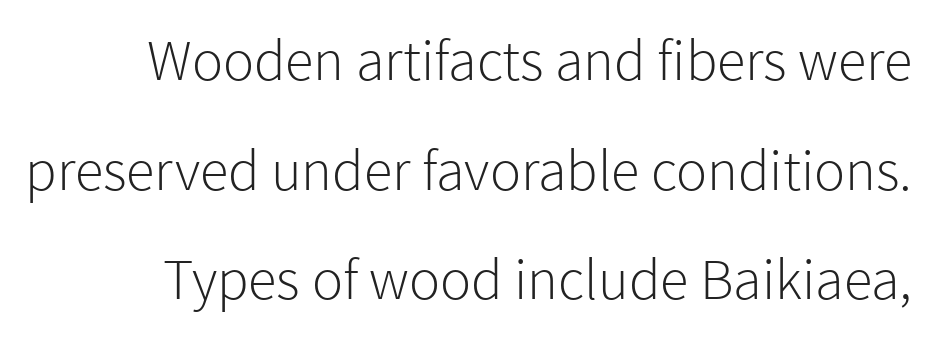
The image shows 58 px light sans-serif type, upright; set line spacing 1.89x, normal letter spacing, not underlined; a medium x-height.
